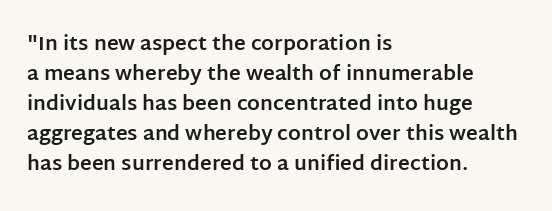
{"italic": "no", "bold": "yes", "underline": "no", "align": "left", "line_spacing": "normal", "line_spacing_ratio": 1.5, "letter_spacing": "normal", "letter_spacing_em": 0.0, "glyph_px": 20}
